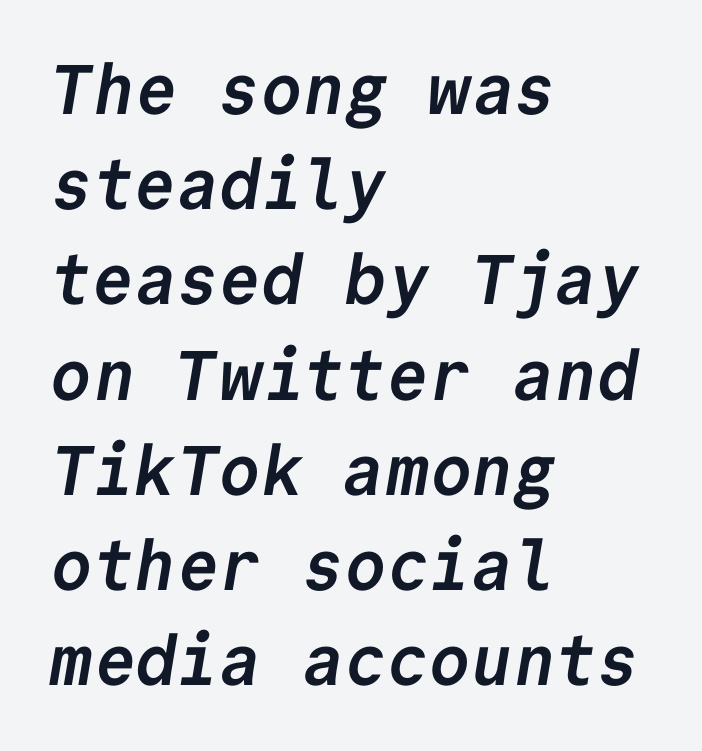
Every row of glyphs begins at an identical x-position on the left. The foot of each line stays bare and open. The rendering shows plain stroke endings on the letterforms — a sans-serif design. The gaps between neighbouring characters are ordinary and unremarkable. The lines sit at an ordinary, default distance from one another.
